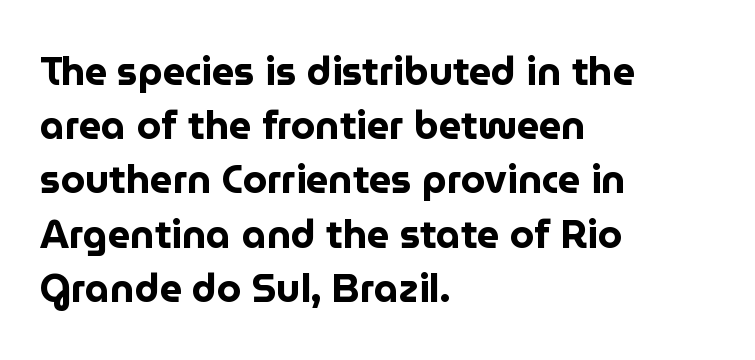
Q: Is the text bold? A: Yes.
Q: Is the text italic (slanted)? A: No, it is upright.
Q: Is the typeface a serif or a sans-serif typeface? A: Sans-serif.
Q: Is the text underlined? A: No.
Q: How is the paragraph aligned? A: Left-aligned.
Q: Is the spacing between letters normal or unusually wide? A: Normal.
Q: Is the spacing between lines tight, normal or loose? A: Normal.
Q: Width (condensed, normal, or wide)? A: Normal.
Q: Stroke contrast? A: Low.
Q: x-height? A: Medium.
Q: Monospaced? A: No.
